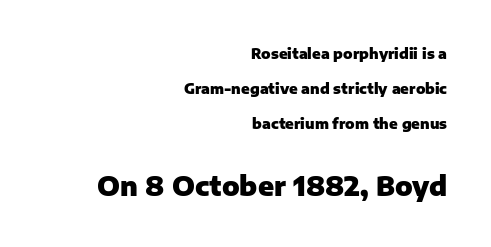
The image shows 26 px bold type, upright; set right-aligned, loose line spacing (2.49x), normal letter spacing, not underlined; the second (bottom) block is 1.86x larger.
